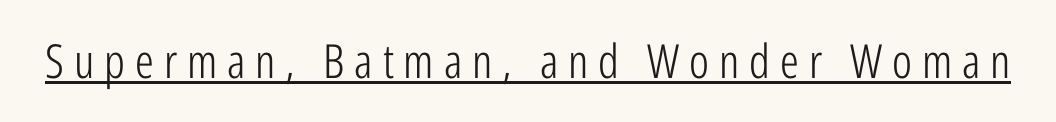
The tracking jumps out immediately: characters are airy and widely separated. Nothing sits at the stroke ends, so this counts as sans-serif. Stems here are at most as thick as an everyday book face. Posture: upright roman. Varying glyph widths throughout — classic text-font behaviour. The sample's only ornament is a line tracing under the words.
